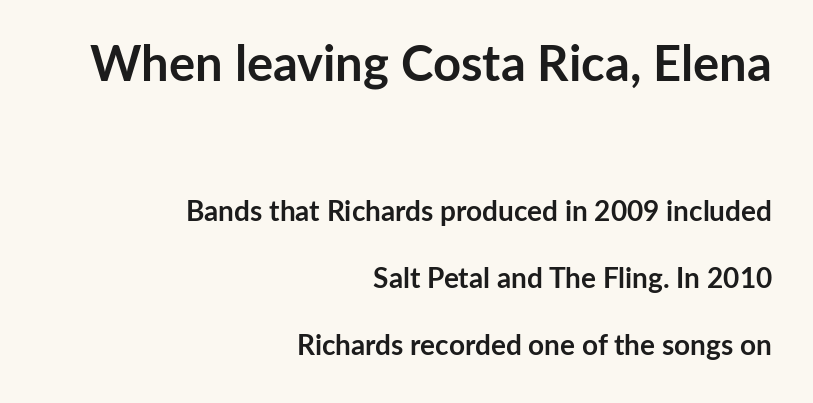
{"serif": "no", "italic": "no", "bold": "yes", "weight": "semibold", "width": "normal", "stroke_contrast": "low", "x_height": "medium", "monospaced": "no", "underline": "no", "align": "right", "line_spacing": "loose", "line_spacing_ratio": 2.4, "letter_spacing": "normal", "letter_spacing_em": 0.0, "larger_block": "first", "size_ratio": 1.75, "glyph_px": 49}
